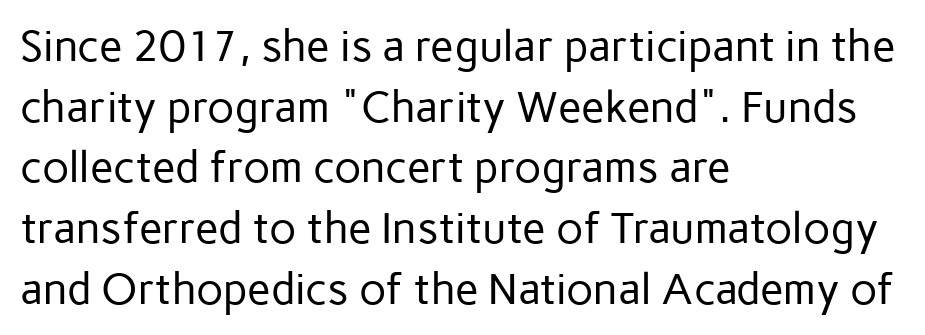
The line-height multiplier appears to be the usual default. Character widths vary here, with narrow letters taking less room than wide ones. The space beneath each line is pristine and unruled. This is not heavy type; no bold has been used. Is the letter spacing exaggerated? No — it looks like the ordinary default.
